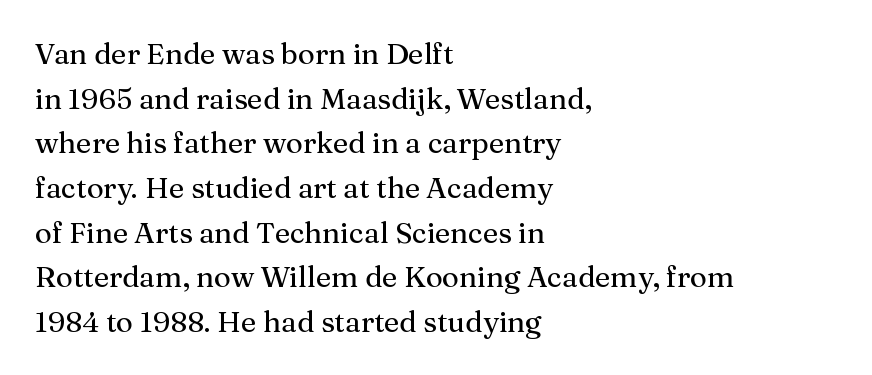
Q: Is the text italic (slanted)? A: No, it is upright.
Q: Is the typeface a serif or a sans-serif typeface? A: Serif.
Q: Is the text underlined? A: No.
Q: How is the paragraph aligned? A: Left-aligned.
Q: Is the spacing between letters normal or unusually wide? A: Normal.
Q: Is the spacing between lines tight, normal or loose? A: Normal.
Q: Width (condensed, normal, or wide)? A: Normal.
Q: Stroke contrast? A: Medium.
Q: x-height? A: Medium.
Q: Monospaced? A: No.
